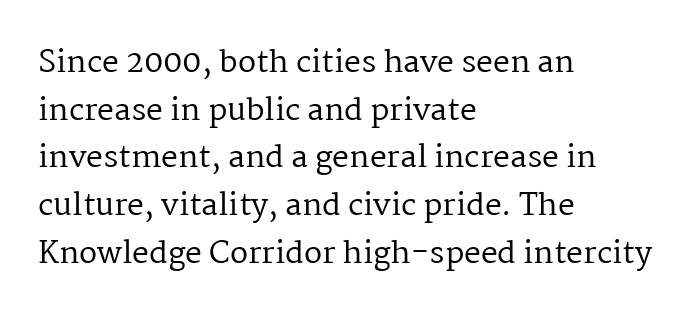
Style check: upright. Do the characters align in a grid? No, the font is proportional. The text was rendered using a seriffed face with decorative stroke endings. The zone under the glyphs is completely vacant.
